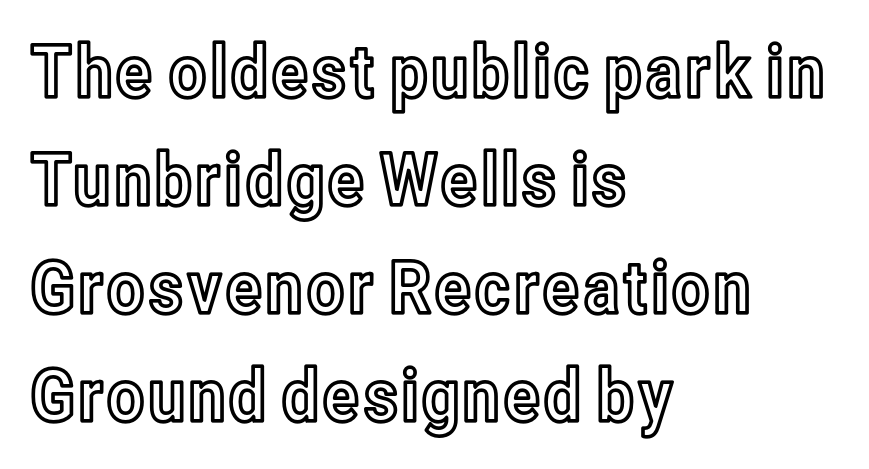
The strip under each line holds only bare page. Rows of type keep a routine distance in the vertical direction. A classic flush-left, rag-right setting is used for this passage. This sample has the flowing, uneven cadence of proportional lettering.
